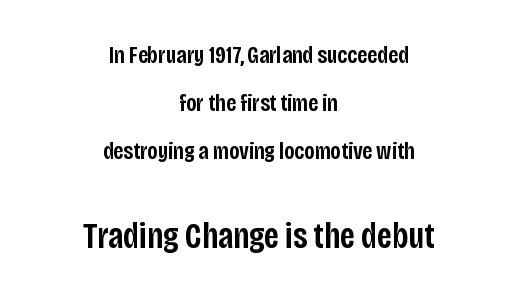
{"serif": "no", "italic": "no", "bold": "semi", "weight": "semibold", "width": "condensed", "stroke_contrast": "low", "x_height": "large", "monospaced": "no", "underline": "no", "align": "center", "line_spacing": "loose", "line_spacing_ratio": 2.01, "letter_spacing": "normal", "letter_spacing_em": 0.0, "larger_block": "second", "size_ratio": 1.5, "glyph_px": 36}
